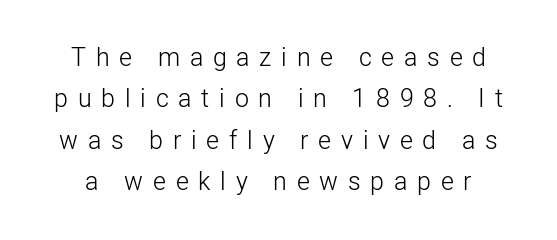
The image shows 25 px text type, upright; set normal line spacing (1.66x), unusually wide letter spacing (+0.39 em), not underlined.
